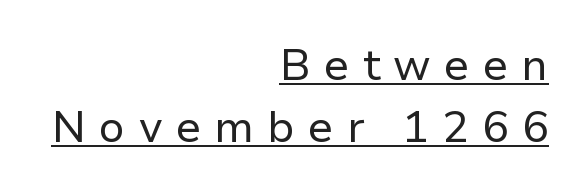
Q: Is the text bold? A: No.
Q: Is the text italic (slanted)? A: No, it is upright.
Q: Is the typeface a serif or a sans-serif typeface? A: Sans-serif.
Q: Is the text underlined? A: Yes.
Q: How is the paragraph aligned? A: Right-aligned.
Q: Is the spacing between letters normal or unusually wide? A: Unusually wide.
Q: Is the spacing between lines tight, normal or loose? A: Normal.
Q: Width (condensed, normal, or wide)? A: Normal.
Q: Stroke contrast? A: Low.
Q: x-height? A: Medium.
Q: Monospaced? A: No.
